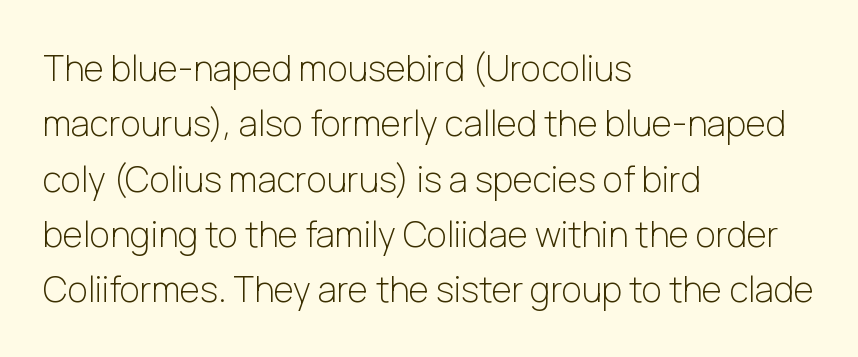
Each word holds together tightly as a unit, with standard inter-letter gaps. No heavy texture on the line: the type isn't bold. Nope, no serifs anywhere on these letters. This block has exactly the height ordinary leading produces. You could not count columns in this text — the font is proportionally spaced.
